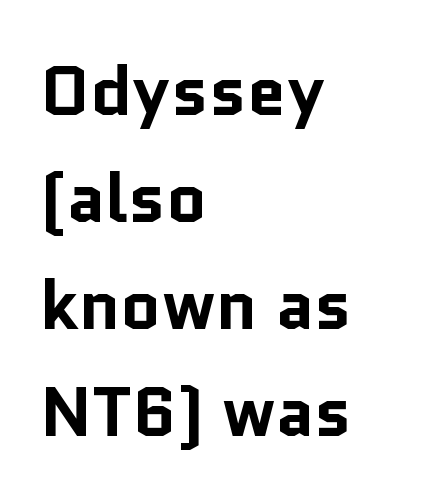
{"serif": "no", "italic": "no", "bold": "yes", "weight": "bold", "width": "normal", "stroke_contrast": "low", "x_height": "medium", "monospaced": "no", "underline": "no", "align": "left", "line_spacing": "normal", "line_spacing_ratio": 1.53, "letter_spacing": "normal", "letter_spacing_em": 0.0, "glyph_px": 70}
